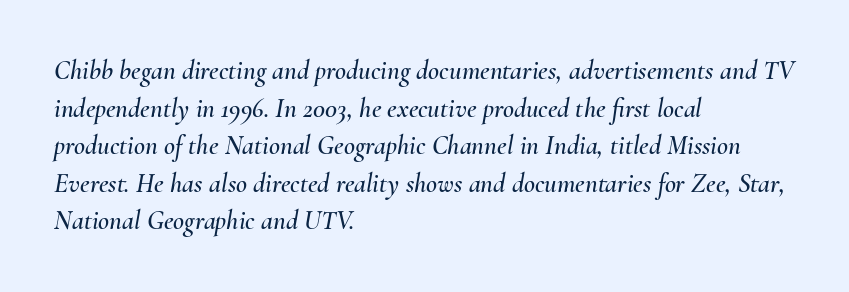
{"italic": "yes", "lean": "right", "slant_degrees": 10, "underline": "no", "align": "left", "line_spacing": "normal", "line_spacing_ratio": 1.39, "letter_spacing": "normal", "letter_spacing_em": 0.0, "glyph_px": 27}
